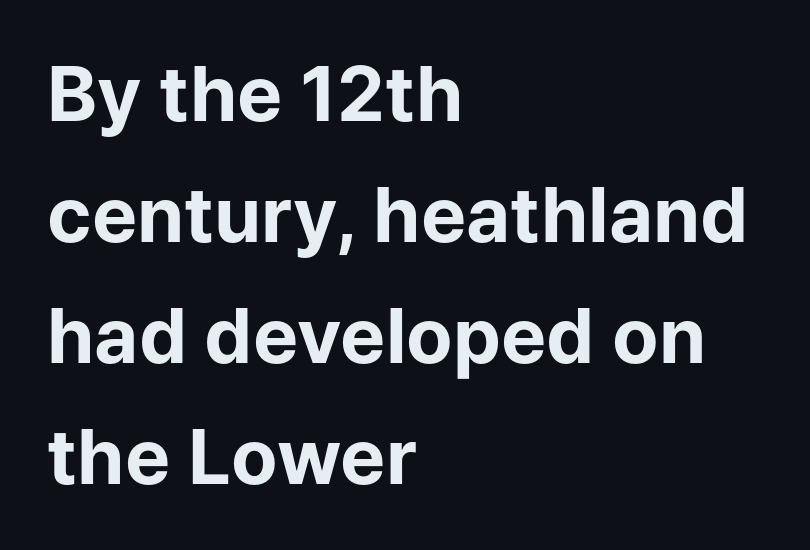
{"serif": "no", "italic": "no", "bold": "yes", "weight": "bold", "width": "normal", "stroke_contrast": "low", "x_height": "medium", "monospaced": "no", "underline": "no", "align": "left", "line_spacing": "normal", "line_spacing_ratio": 1.59, "letter_spacing": "normal", "letter_spacing_em": 0.0, "glyph_px": 76}
